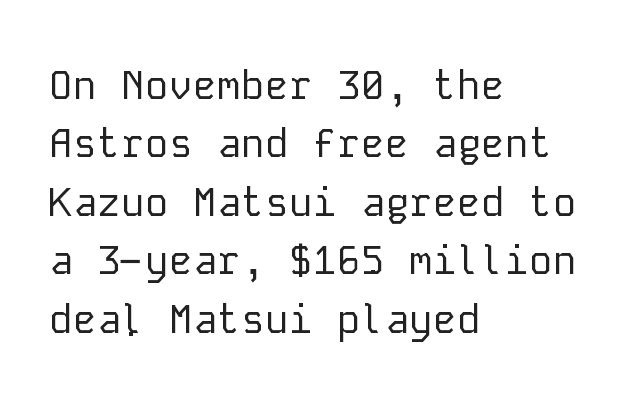
Is this a heavy cut? Hardly; it is regular or lighter. Monospaced: the letters line up in strict vertical columns. What stands out about the letter spacing? Nothing — it is the standard amount. The font family rendered here belongs to the sans-serif group. Italic: no, the glyphs are upright roman. Does the copy run flush right? No — it runs flush left.
